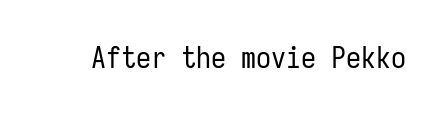
{"serif": "no", "italic": "no", "bold": "no", "weight": "regular", "width": "condensed", "stroke_contrast": "low", "x_height": "medium", "monospaced": "yes", "underline": "no", "letter_spacing": "normal", "letter_spacing_em": 0.0, "glyph_px": 30}
